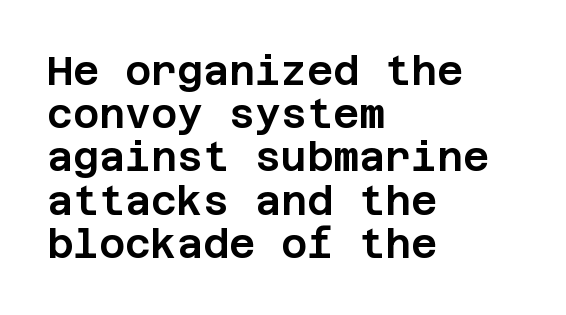
Q: Is the text italic (slanted)? A: No, it is upright.
Q: Is the typeface a serif or a sans-serif typeface? A: Sans-serif.
Q: Is the text underlined? A: No.
Q: How is the paragraph aligned? A: Left-aligned.
Q: Is the spacing between letters normal or unusually wide? A: Normal.
Q: Is the spacing between lines tight, normal or loose? A: Tight.
Q: Width (condensed, normal, or wide)? A: Normal.
Q: Stroke contrast? A: Low.
Q: x-height? A: Large.
